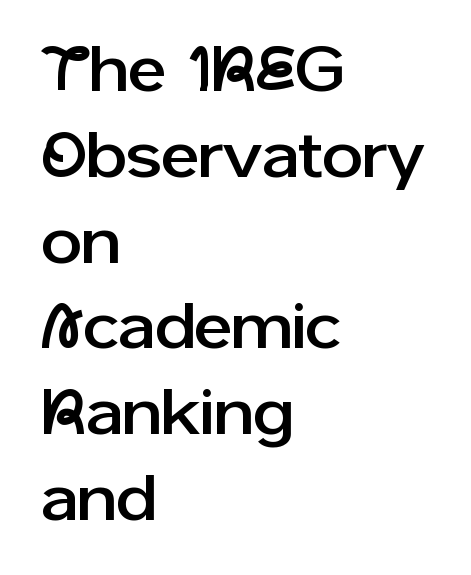
The image shows 65 px sans-serif type, upright; set left-aligned, normal line spacing (1.32x), normal letter spacing, not underlined; low stroke contrast and a medium x-height.
